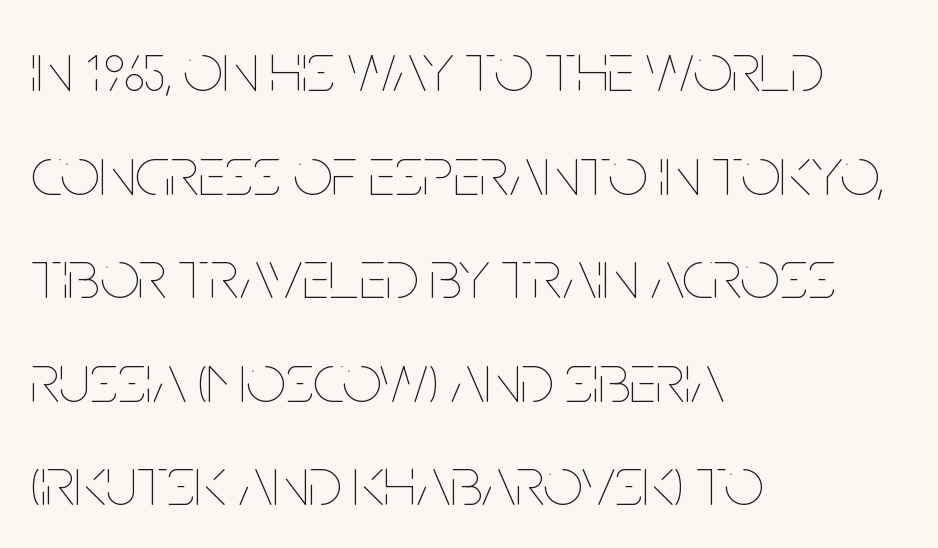
Q: Is the text bold? A: No.
Q: Is the text italic (slanted)? A: No, it is upright.
Q: Is the text underlined? A: No.
Q: How is the paragraph aligned? A: Left-aligned.
Q: Is the spacing between letters normal or unusually wide? A: Normal.
Q: Is the spacing between lines tight, normal or loose? A: Normal.
Q: Width (condensed, normal, or wide)? A: Condensed.
Q: Stroke contrast? A: Low.
Q: x-height? A: Large.
Q: Monospaced? A: No.
